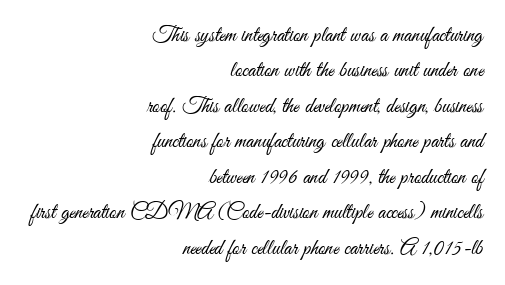
Q: Is the text bold? A: No.
Q: Is the text italic (slanted)? A: Yes.
Q: Is the text underlined? A: No.
Q: How is the paragraph aligned? A: Right-aligned.
Q: Is the spacing between letters normal or unusually wide? A: Normal.
Q: Is the spacing between lines tight, normal or loose? A: Normal.
